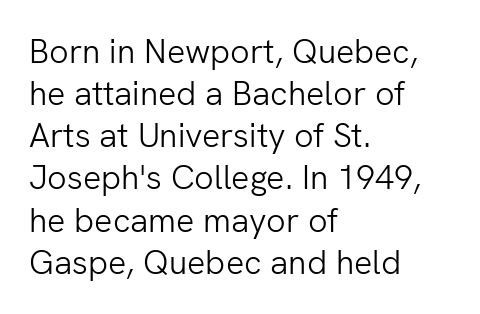
The image shows 34 px light sans-serif type, upright; set left-aligned, line spacing 1.24x, normal letter spacing, not underlined; low stroke contrast and a medium x-height.
